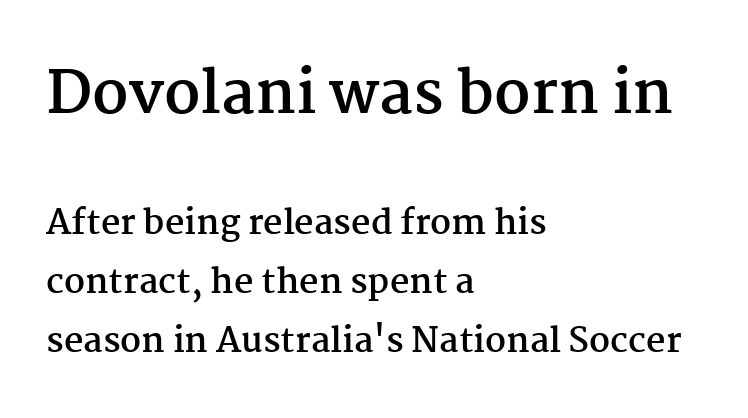
The image shows 59 px semibold serif type, upright; set left-aligned, line spacing 1.73x, normal letter spacing, not underlined; the first (top) block is 1.74x larger; medium stroke contrast and a medium x-height.
